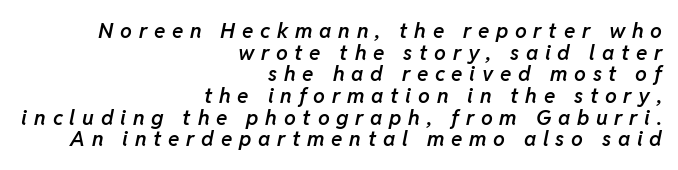
{"italic": "yes", "lean": "right", "slant_degrees": 11, "bold": "semi", "underline": "no", "align": "right", "line_spacing": "tight", "line_spacing_ratio": 1.03, "letter_spacing": "wide", "letter_spacing_em": 0.32, "glyph_px": 21}
